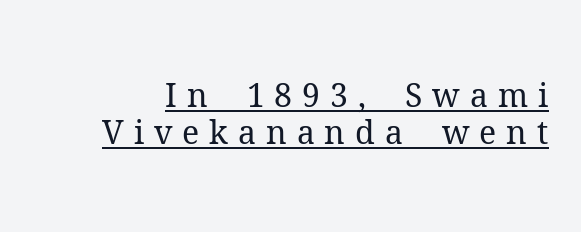
Q: Is the text bold? A: No.
Q: Is the text italic (slanted)? A: No, it is upright.
Q: Is the typeface a serif or a sans-serif typeface? A: Serif.
Q: Is the text underlined? A: Yes.
Q: Is the spacing between letters normal or unusually wide? A: Unusually wide.
Q: Is the spacing between lines tight, normal or loose? A: Tight.
Q: Width (condensed, normal, or wide)? A: Normal.
Q: Stroke contrast? A: Medium.
Q: x-height? A: Medium.
Q: Monospaced? A: No.
